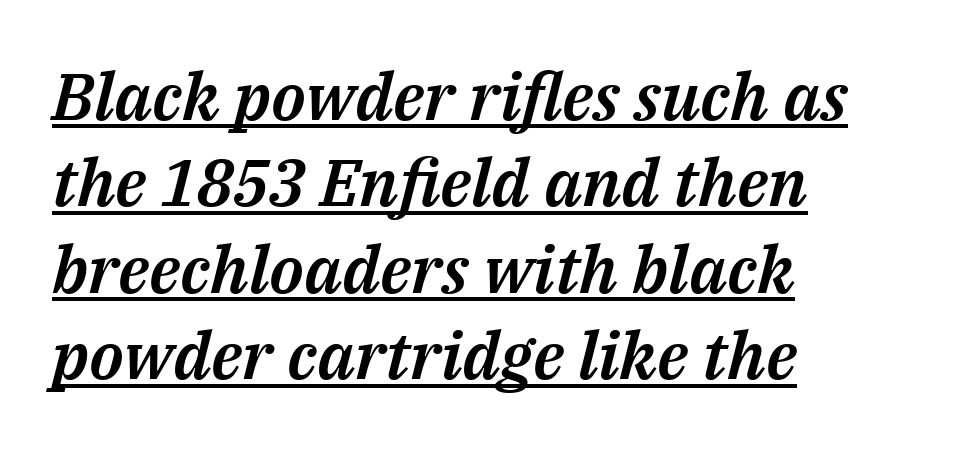
Q: Is the text italic (slanted)? A: Yes, it leans right by about 14 degrees.
Q: Is the text underlined? A: Yes.
Q: How is the paragraph aligned? A: Left-aligned.
Q: Is the spacing between letters normal or unusually wide? A: Normal.
Q: Is the spacing between lines tight, normal or loose? A: Normal.
Q: Width (condensed, normal, or wide)? A: Normal.
Q: Stroke contrast? A: Medium.
Q: x-height? A: Medium.
Q: Monospaced? A: No.
